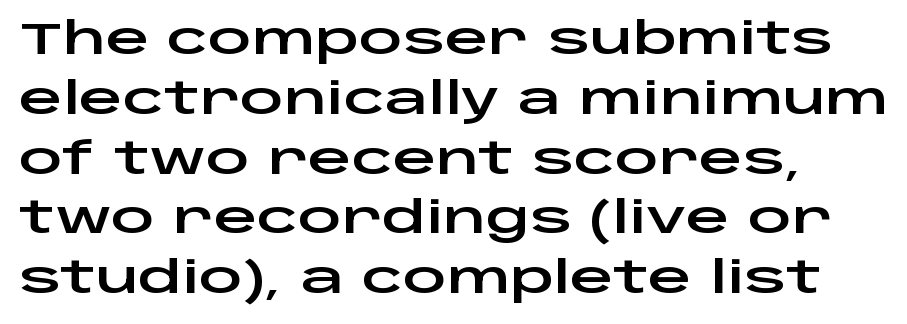
Q: Is the text italic (slanted)? A: No, it is upright.
Q: Is the typeface a serif or a sans-serif typeface? A: Sans-serif.
Q: Is the text underlined? A: No.
Q: Is the spacing between letters normal or unusually wide? A: Normal.
Q: Is the spacing between lines tight, normal or loose? A: Normal.
Q: Width (condensed, normal, or wide)? A: Wide.
Q: Stroke contrast? A: Low.
Q: x-height? A: Large.
Q: Monospaced? A: No.
